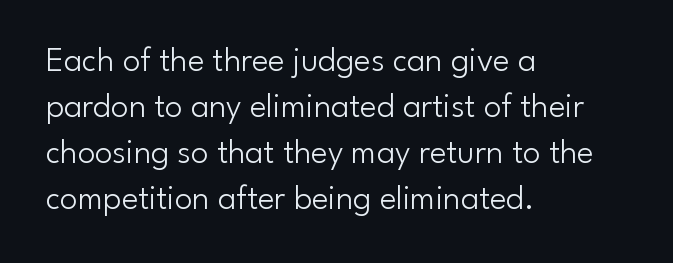
The image shows 35 px light sans-serif type, upright; set left-aligned, normal line spacing (1.31x), normal letter spacing, not underlined; low stroke contrast and a small x-height.
